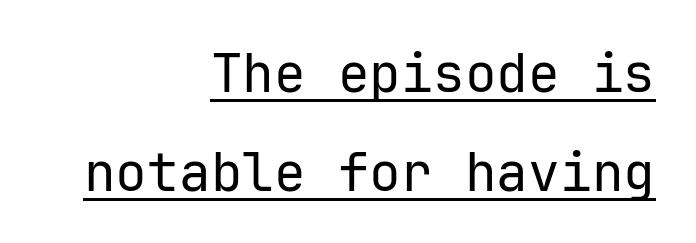
The image shows 53 px regular-weight sans-serif type, upright; set right-aligned, line spacing 1.86x, normal letter spacing, underlined; low stroke contrast and a medium x-height.
